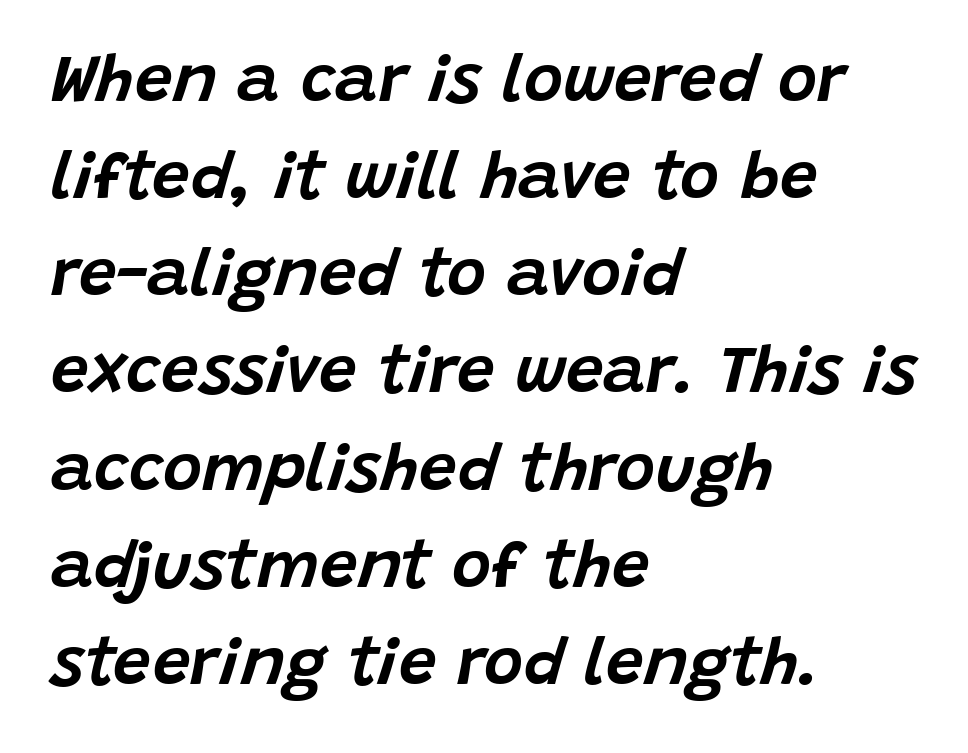
These lines sit exactly where default settings would place them. The tracking reads as untouched default to a designer's eye. The whole block is typeset with a tilt. Descenders hang freely into open space.
